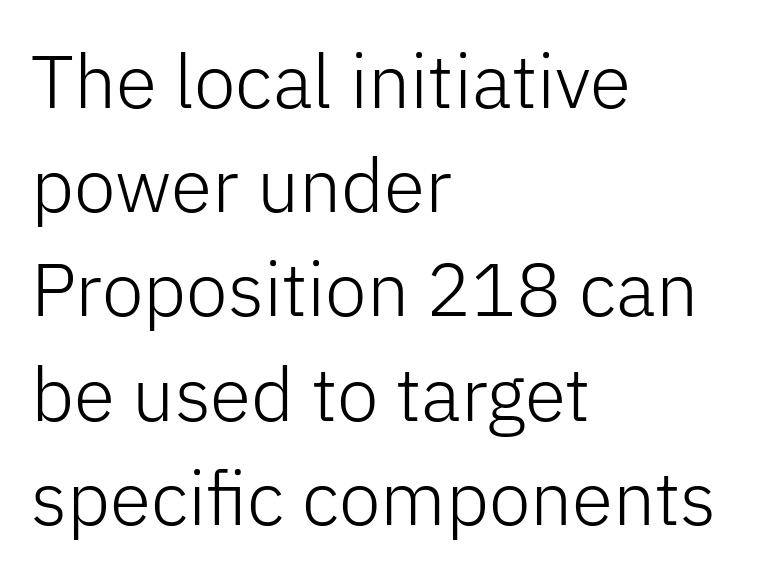
Horizontal bands of white between lines are of average thickness. Has an underline been added? It has not. You could call the tracking neutral — neither tight nor loose. Horizontally, the lines are justified to the leading edge only. Is there any slant? The stems are plumb. Weight: not bold — regular or lighter.
